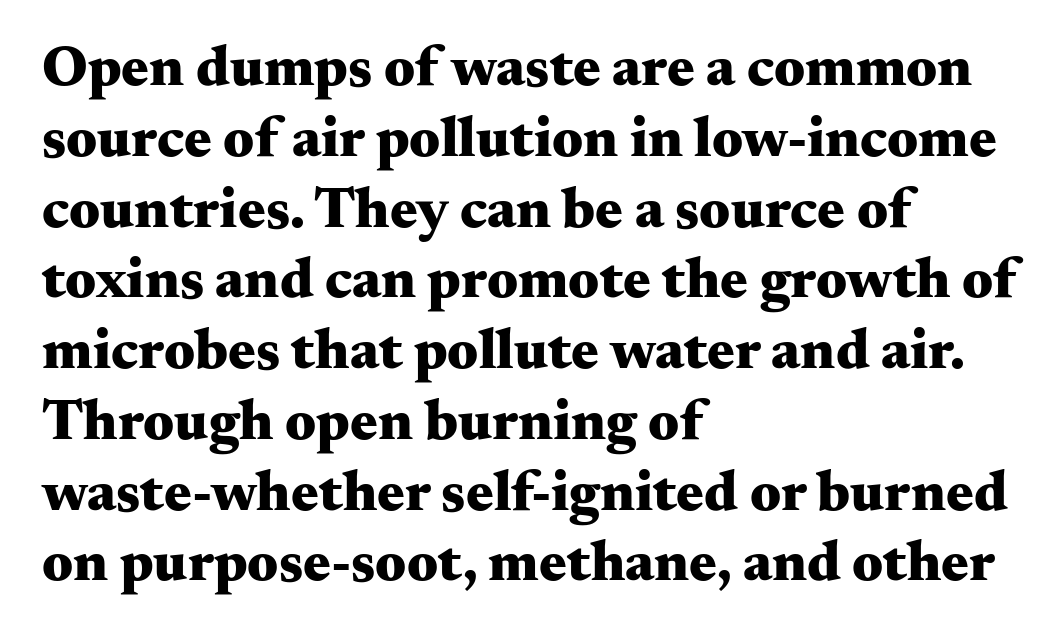
A typesetter would label this face a serif. The space beneath each line is pristine and unruled. You could call the tracking neutral — neither tight nor loose. Rendered with straight, roman letterforms.
